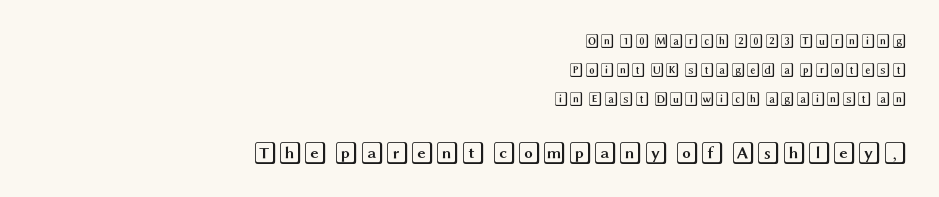
The image shows 23 px text type, upright; set right-aligned, loose line spacing (2.08x), normal letter spacing, not underlined; the second (bottom) block is 1.64x larger.
